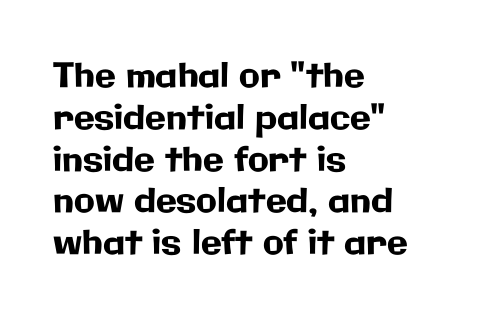
{"serif": "no", "italic": "no", "width": "normal", "stroke_contrast": "low", "x_height": "medium", "monospaced": "no", "underline": "no", "align": "left", "line_spacing_ratio": 1.23, "letter_spacing": "normal", "letter_spacing_em": 0.0, "glyph_px": 34}
